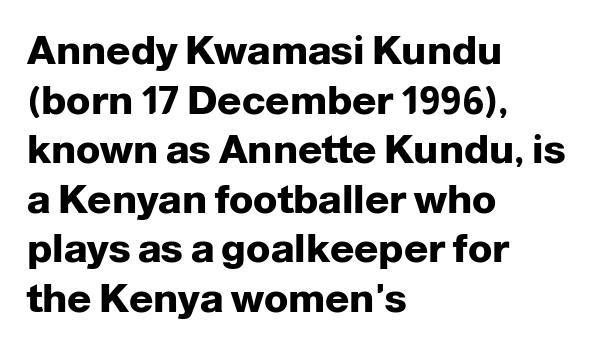
Q: Is the text bold? A: Yes.
Q: Is the text italic (slanted)? A: No, it is upright.
Q: Is the typeface a serif or a sans-serif typeface? A: Sans-serif.
Q: Is the text underlined? A: No.
Q: How is the paragraph aligned? A: Left-aligned.
Q: Is the spacing between letters normal or unusually wide? A: Normal.
Q: Width (condensed, normal, or wide)? A: Normal.
Q: Stroke contrast? A: Low.
Q: x-height? A: Medium.
Q: Monospaced? A: No.
